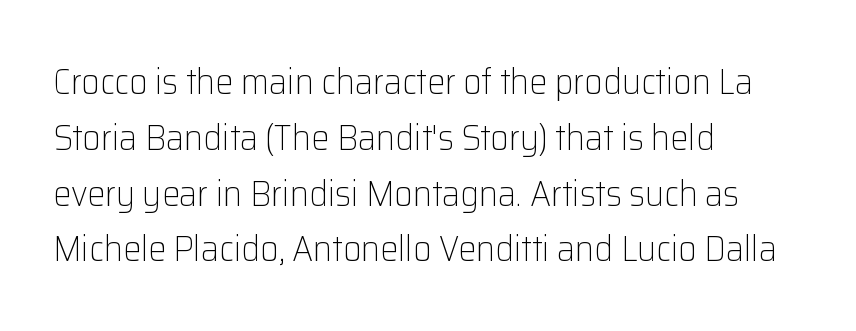
{"serif": "no", "italic": "no", "bold": "no", "weight": "light", "width": "normal", "stroke_contrast": "low", "x_height": "medium", "monospaced": "no", "underline": "no", "align": "left", "line_spacing": "normal", "line_spacing_ratio": 1.55, "letter_spacing": "normal", "letter_spacing_em": 0.0, "glyph_px": 36}
